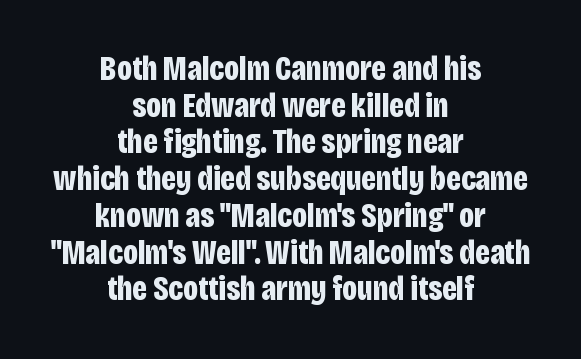
Spacing verdict: proportional, widths tailored to each character. The rendering uses a bold face; every stroke is thick and dark. If you measured baseline to baseline, you'd find a short distance. Regarding serifs, this sample does without them. Lines of text with bare space underneath. Look at the tracking — it's just the regular setting, nothing added.
